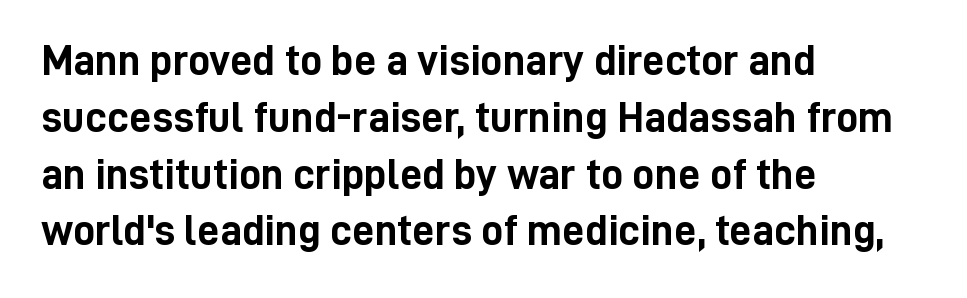
The image shows 44 px semibold, condensed sans-serif type, upright; set left-aligned, normal line spacing (1.29x), normal letter spacing, not underlined; low stroke contrast and a medium x-height.
